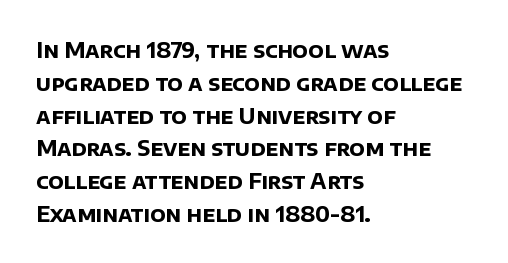
The baseline area is clear. Does extra space separate the letters? No, they use regular spacing. Evenly set lines give the paragraph a standard silhouette. These words are printed bold, with thick strokes throughout. Is the block centered? No — it sits flush against the left margin.
